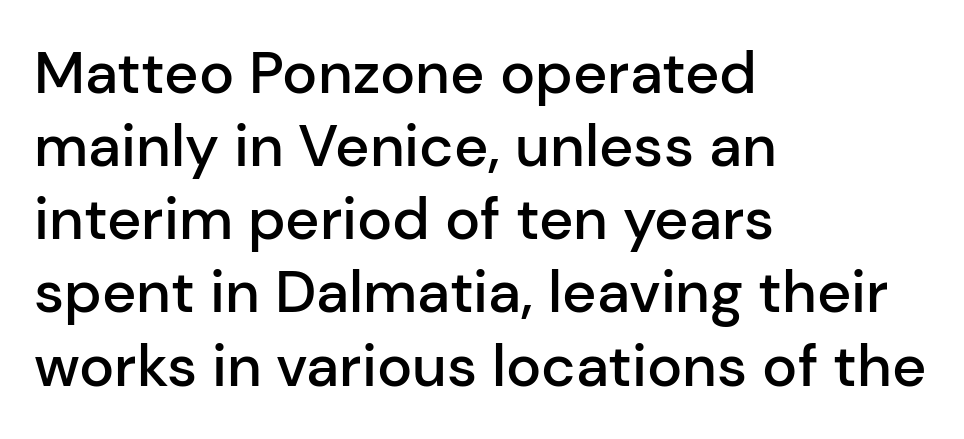
Q: Is the text bold? A: Semi-bold.
Q: Is the text italic (slanted)? A: No, it is upright.
Q: Is the typeface a serif or a sans-serif typeface? A: Sans-serif.
Q: Is the text underlined? A: No.
Q: How is the paragraph aligned? A: Left-aligned.
Q: Is the spacing between letters normal or unusually wide? A: Normal.
Q: Width (condensed, normal, or wide)? A: Normal.
Q: Stroke contrast? A: Low.
Q: x-height? A: Medium.
Q: Monospaced? A: No.
